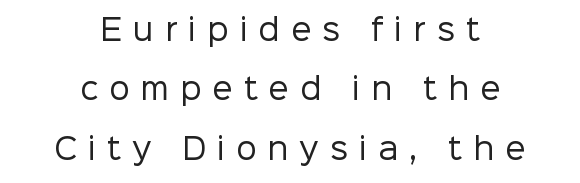
The image shows 29 px regular-weight sans-serif type, upright; set centered, loose line spacing (2.05x), unusually wide letter spacing (+0.38 em), not underlined; low stroke contrast and a medium x-height.
